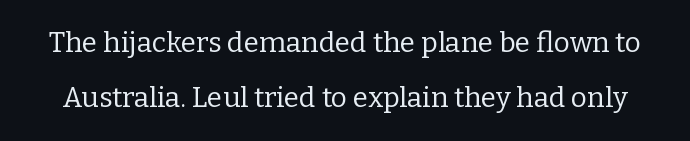
The image shows 28 px regular-weight serif type, upright; set loose line spacing (1.98x), normal letter spacing, not underlined; low stroke contrast and a medium x-height.
